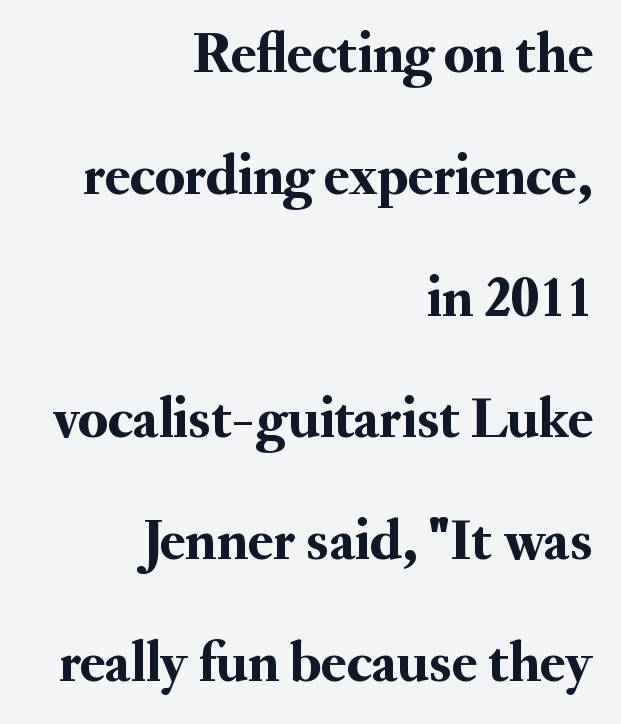
Underline: absent. Is this a fixed-width face? No — the glyphs have proportional, varying widths. Layout note: lines flush right. The letters carry serifs — small finishing strokes at the ends of their stems. Students, note that the glyphs here touch the page at normal intervals. No italicization has been applied; the sample stays upright.
